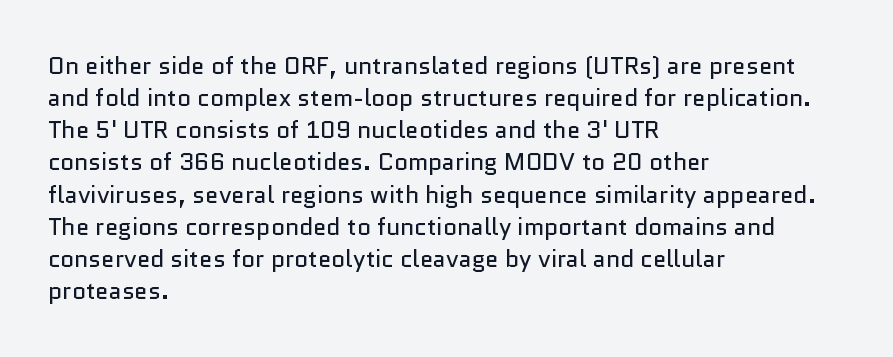
The strip under each line holds only bare page. You could call the tracking neutral — neither tight nor loose. Where is the straight margin? On the left. Upright lettering throughout. The weight tops out at a normal text grade.
